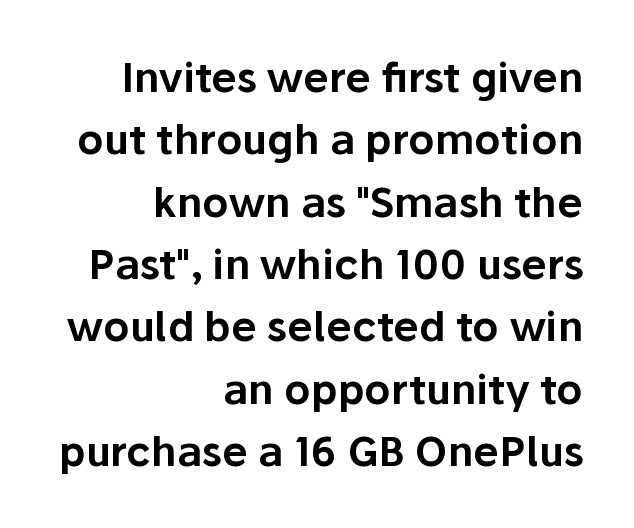
The image shows 41 px sans-serif type, upright; set right-aligned, normal line spacing (1.52x), normal letter spacing, not underlined; low stroke contrast and a medium x-height.
